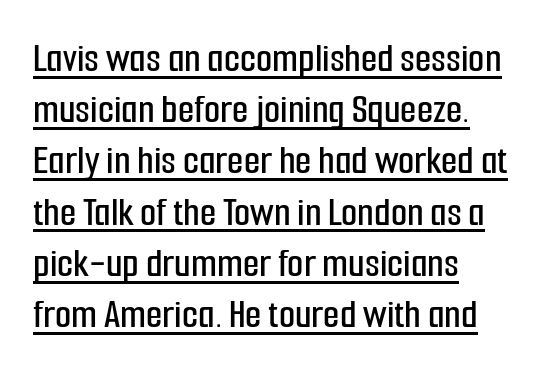
Inter-character spacing is left at the font's built-in metrics. Note: no serifs on the glyphs. A typesetter would mark this as roman, not italic. This sample carries an underscore along the baseline area. These lines stack with their left ends in a neat column.
